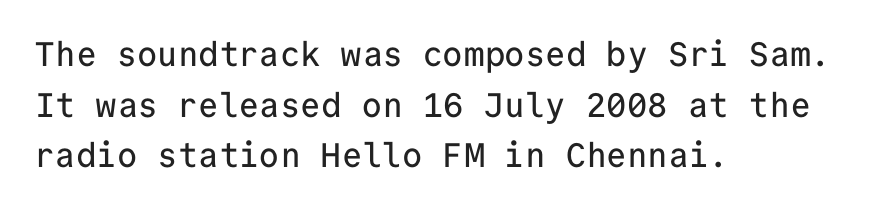
The image shows 34 px sans-serif type, upright, monospaced; set left-aligned, normal line spacing (1.49x), normal letter spacing, not underlined; low stroke contrast and a medium x-height.
